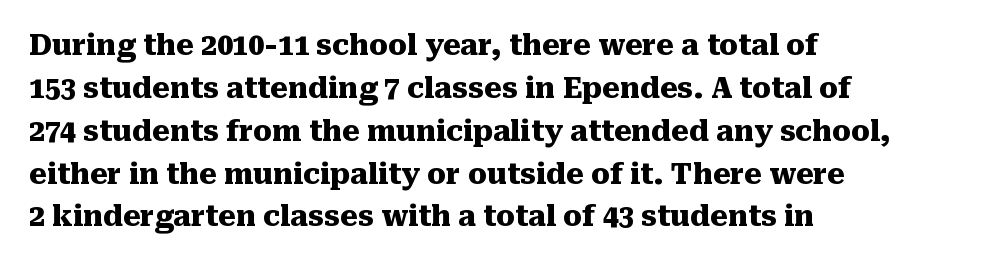
The rows are spaced the way most documents space them. The line texture is even and compact thanks to regular tracking. A student would call this left alignment; a typographer would say flush left, rag right. Check under the words: just untouched page. Posture: upright roman.
